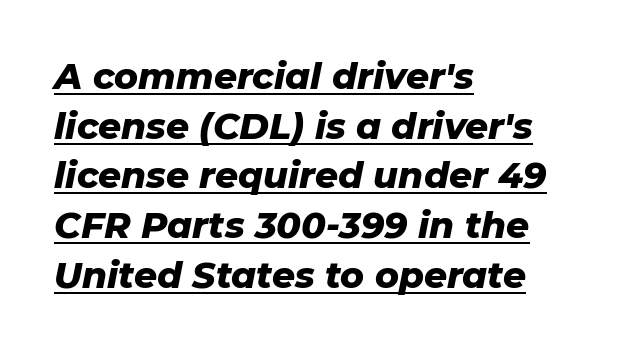
Q: Is the text bold? A: Yes.
Q: Is the text italic (slanted)? A: Yes, it leans right by about 11 degrees.
Q: Is the text underlined? A: Yes.
Q: How is the paragraph aligned? A: Left-aligned.
Q: Is the spacing between letters normal or unusually wide? A: Normal.
Q: Is the spacing between lines tight, normal or loose? A: Normal.
Q: Width (condensed, normal, or wide)? A: Normal.
Q: Stroke contrast? A: Low.
Q: x-height? A: Medium.
Q: Monospaced? A: No.
